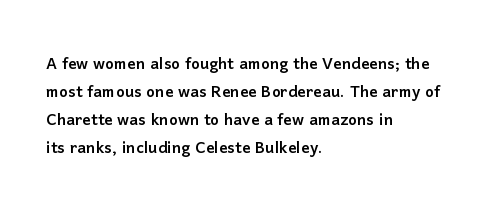
Q: Is the text italic (slanted)? A: No, it is upright.
Q: Is the text underlined? A: No.
Q: How is the paragraph aligned? A: Left-aligned.
Q: Is the spacing between letters normal or unusually wide? A: Normal.
Q: Is the spacing between lines tight, normal or loose? A: Normal.
